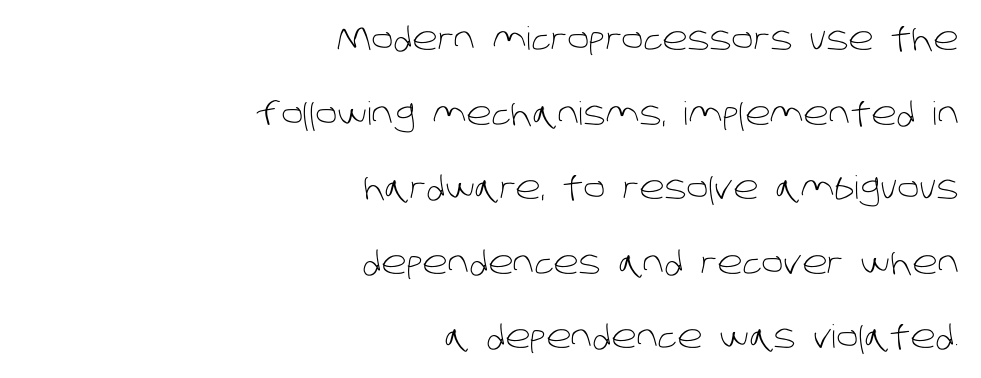
The image shows 32 px light sans-serif type; set right-aligned, loose line spacing (2.33x), normal letter spacing, not underlined; low stroke contrast and a large x-height.
